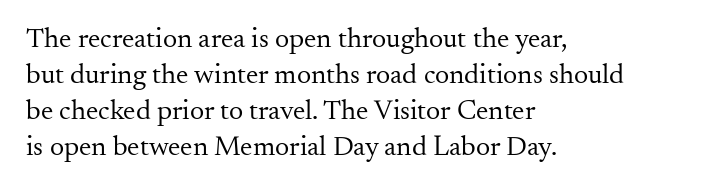
{"serif": "yes", "italic": "no", "bold": "no", "weight": "regular", "width": "normal", "stroke_contrast": "medium", "x_height": "small", "monospaced": "no", "underline": "no", "align": "left", "line_spacing": "normal", "line_spacing_ratio": 1.29, "letter_spacing": "normal", "letter_spacing_em": 0.0, "glyph_px": 28}
